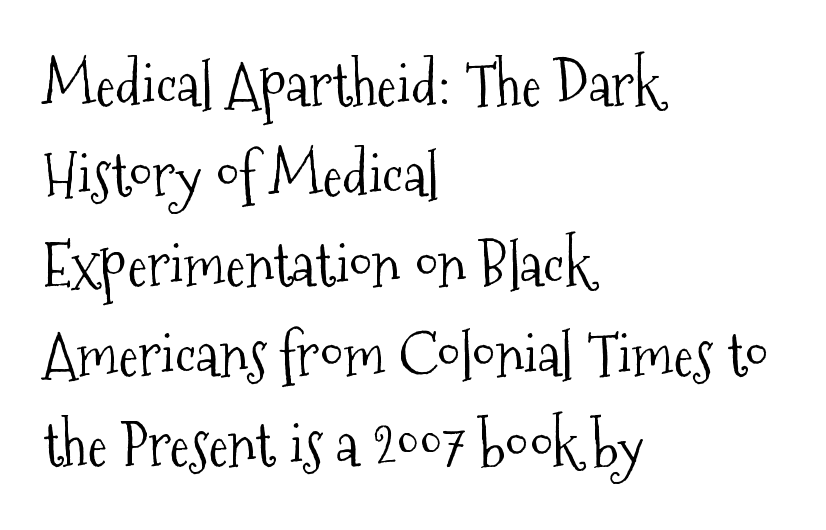
Q: Is the text bold? A: No.
Q: Is the text italic (slanted)? A: No, it is upright.
Q: Is the typeface a serif or a sans-serif typeface? A: Serif.
Q: Is the text underlined? A: No.
Q: How is the paragraph aligned? A: Left-aligned.
Q: Is the spacing between letters normal or unusually wide? A: Normal.
Q: Is the spacing between lines tight, normal or loose? A: Normal.
Q: Width (condensed, normal, or wide)? A: Condensed.
Q: Stroke contrast? A: Medium.
Q: x-height? A: Medium.
Q: Monospaced? A: No.
